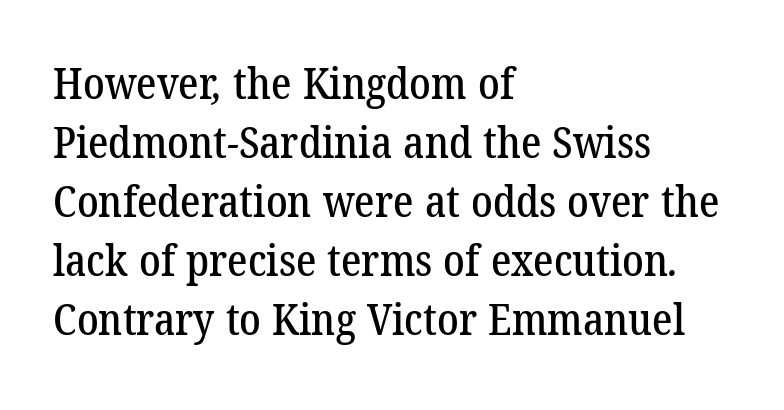
The letters sit at their default tracking, neither squeezed nor spread. This sample uses a serif face. Caption: multi-line text, flush left, ragged right. The space between consecutive lines is moderate. A bare baseline throughout the passage. This sample has the flowing, uneven cadence of proportional lettering.
